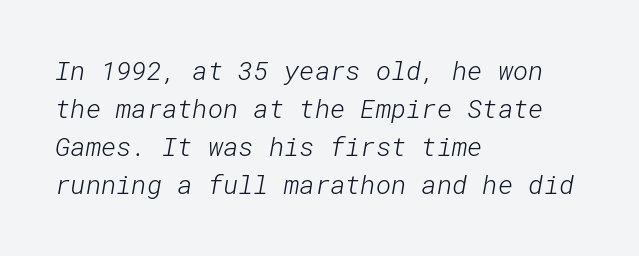
{"bold": "no", "underline": "no", "align": "left", "line_spacing": "normal", "line_spacing_ratio": 1.46, "letter_spacing": "normal", "letter_spacing_em": 0.0, "glyph_px": 26}
